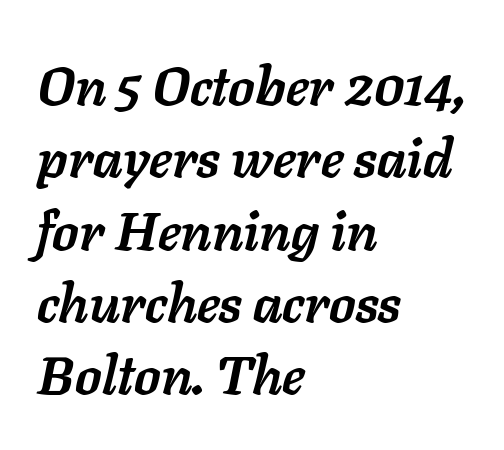
A dark, heavy texture on the line: the type is bold. Designer's note — italics engaged. Check under the words: just untouched page. The setting favours the left margin, as ordinary paragraphs usually do. The passage shown has conventional tracking throughout. Line spacing here is normal.
